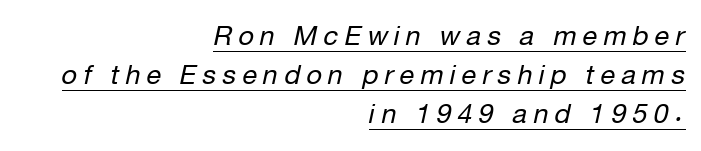
The face looks like a standard text weight, possibly lighter. The gaps between neighbouring characters are conspicuously large. Underlining? Definitely there. Slanted lettering throughout. Rows of type keep a routine distance in the vertical direction.
